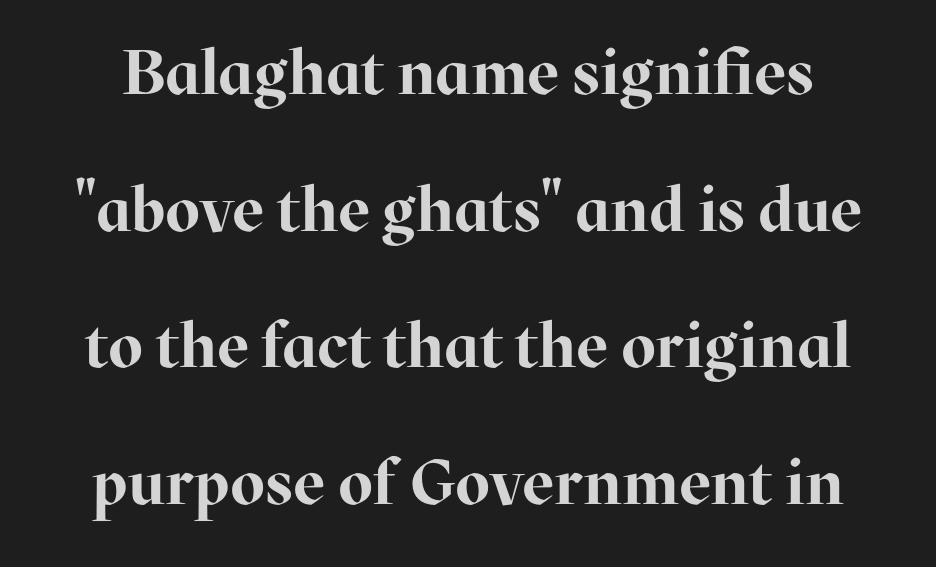
Q: Is the text bold? A: Yes.
Q: Is the text italic (slanted)? A: No, it is upright.
Q: Is the typeface a serif or a sans-serif typeface? A: Serif.
Q: Is the text underlined? A: No.
Q: Is the spacing between letters normal or unusually wide? A: Normal.
Q: Is the spacing between lines tight, normal or loose? A: Loose.
Q: Width (condensed, normal, or wide)? A: Normal.
Q: Stroke contrast? A: High.
Q: x-height? A: Medium.
Q: Monospaced? A: No.
